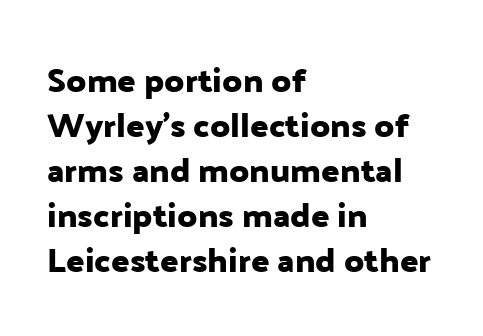
Examine the stroke ends and you'll find no serifs. Reading down the block, your eye returns to a fixed left position each line. A bare baseline throughout the passage. This is roman type, the default non-slanted kind.
